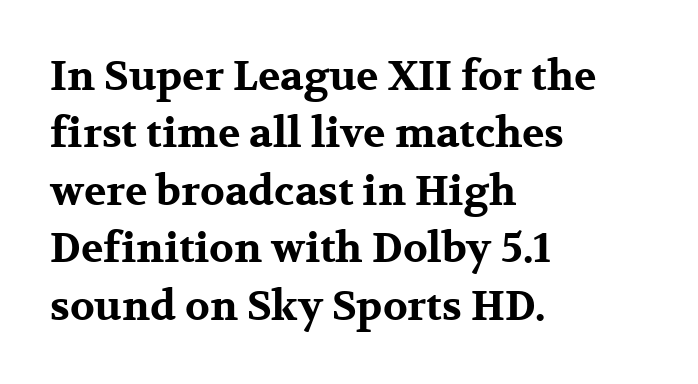
As a designer I'd log this as weight 700, bold. The rag falls on the right side of this text block. Has an underline been added? It has not. How would I describe the line gaps? Plain and ordinary.
